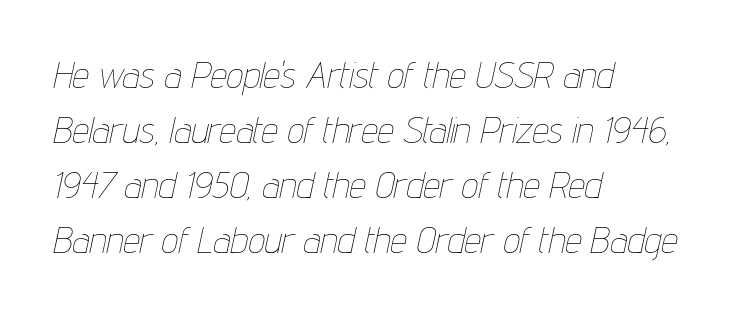
The image shows 37 px thin, condensed type, italic (leaning right); set left-aligned, normal line spacing (1.49x), normal letter spacing, not underlined; low stroke contrast and a medium x-height.
